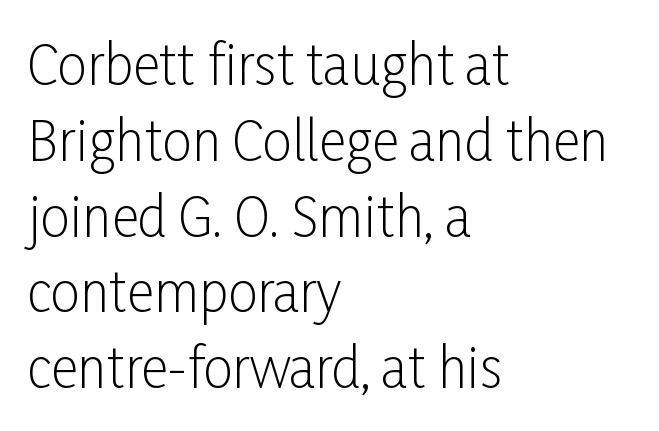
Q: Is the text bold? A: No.
Q: Is the text italic (slanted)? A: No, it is upright.
Q: Is the typeface a serif or a sans-serif typeface? A: Sans-serif.
Q: Is the text underlined? A: No.
Q: How is the paragraph aligned? A: Left-aligned.
Q: Is the spacing between letters normal or unusually wide? A: Normal.
Q: Is the spacing between lines tight, normal or loose? A: Normal.
Q: Width (condensed, normal, or wide)? A: Condensed.
Q: Stroke contrast? A: Low.
Q: x-height? A: Medium.
Q: Monospaced? A: No.
